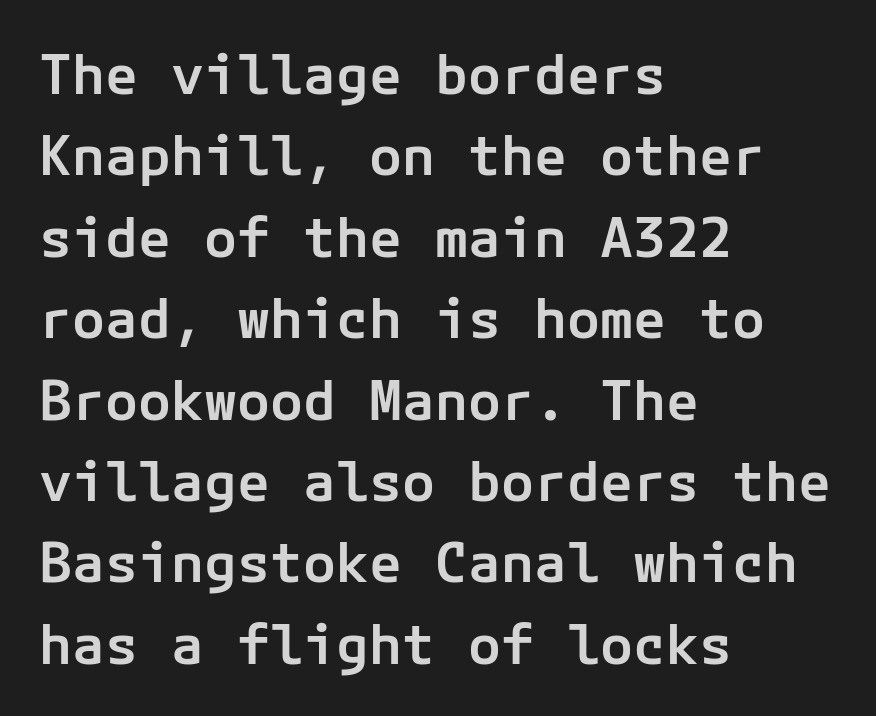
Q: Is the text bold? A: Semi-bold.
Q: Is the text italic (slanted)? A: No, it is upright.
Q: Is the typeface a serif or a sans-serif typeface? A: Sans-serif.
Q: Is the text underlined? A: No.
Q: How is the paragraph aligned? A: Left-aligned.
Q: Is the spacing between letters normal or unusually wide? A: Normal.
Q: Is the spacing between lines tight, normal or loose? A: Normal.
Q: Width (condensed, normal, or wide)? A: Normal.
Q: Stroke contrast? A: Low.
Q: x-height? A: Medium.
